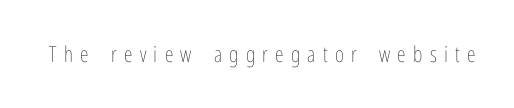
Is the letter spacing exaggerated? Yes — the characters are pushed far apart. Has an underline been added? It has not. Italic? Not at all — the glyphs are vertical. The letterforms sit at book weight or below.
